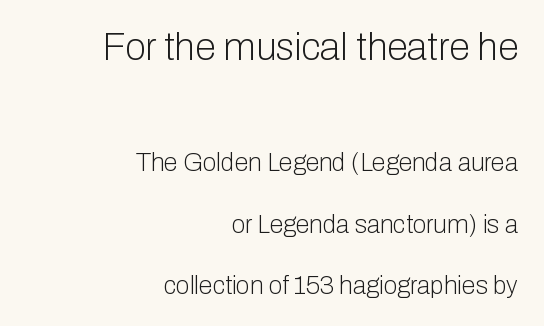
The image shows 38 px light sans-serif type, upright; set right-aligned, loose line spacing (2.45x), normal letter spacing, not underlined; the first (top) block is 1.52x larger; low stroke contrast and a medium x-height.
